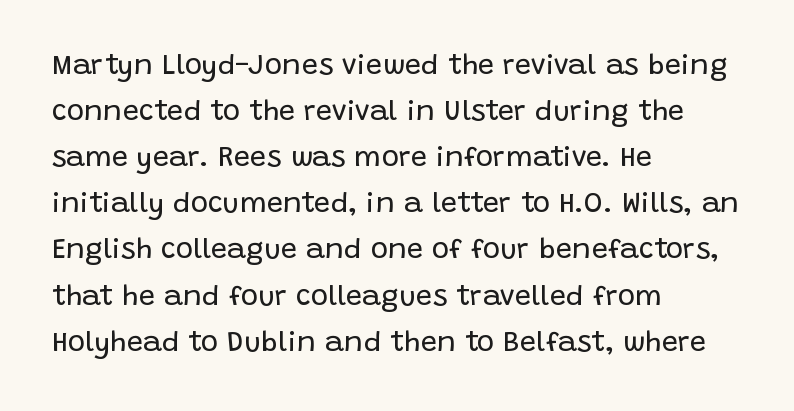
Regular leading. Each row of text sits above clean, open space. The gaps between neighbouring characters are ordinary and unremarkable. The cut favours lightness, reaching ordinary text weight at its darkest. The rendering uses natural spacing where letterforms have individual widths.
